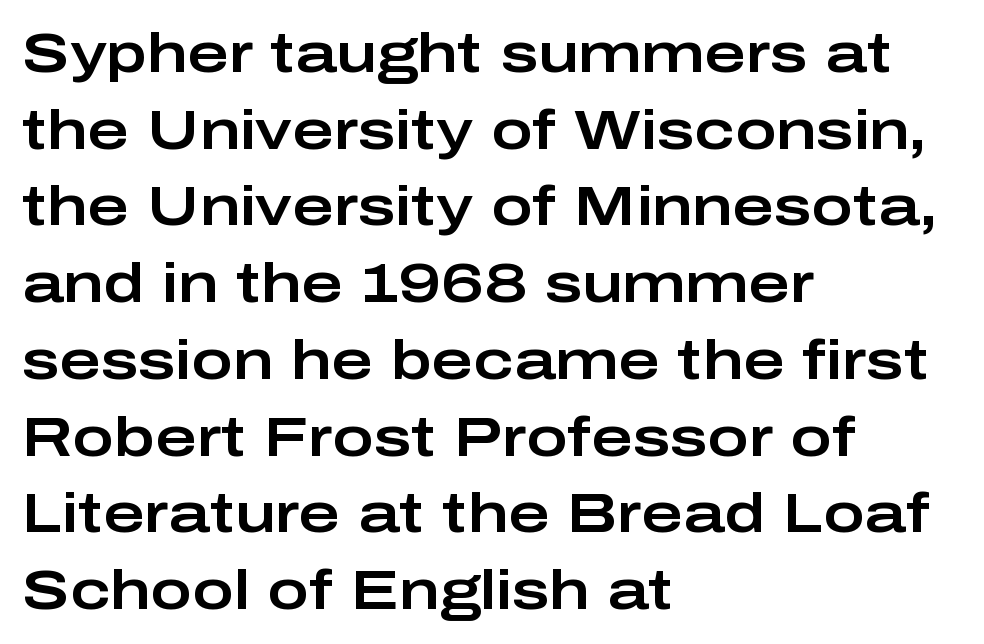
Honestly, the row spacing looks completely unremarkable. The face used here is rendered with its standard letterfit. Looks like regular typesetting: each glyph gets only the width it needs. In CSS terms this would be text-align: left.
